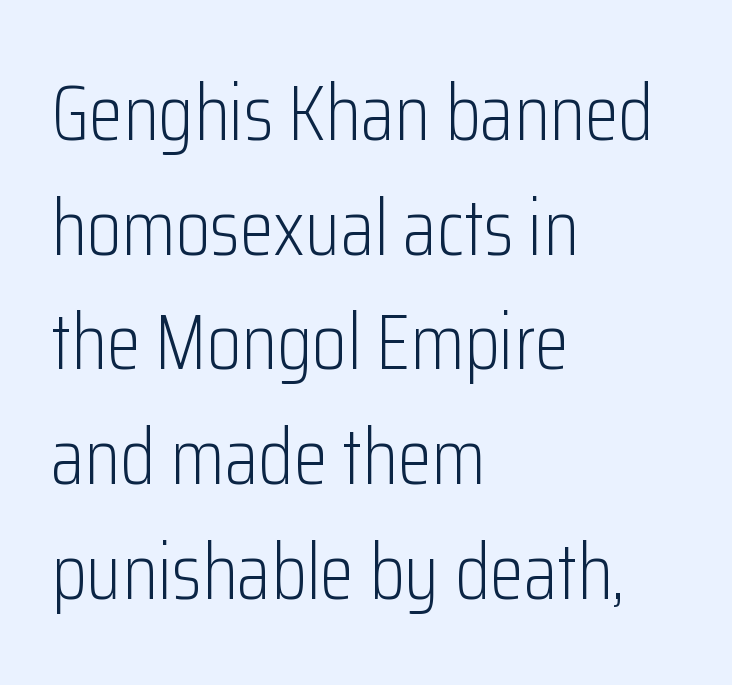
The image shows 78 px light, condensed sans-serif type, upright; set left-aligned, normal line spacing (1.47x), normal letter spacing, not underlined; low stroke contrast and a medium x-height.
